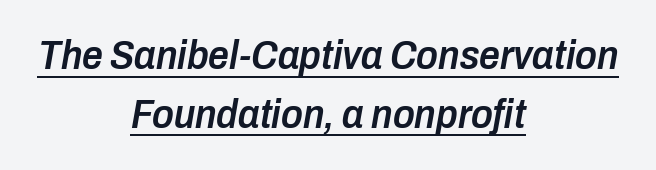
Students, note that the glyphs here touch the page at normal intervals. You could not count columns in this text — the font is proportionally spaced. Leftover space on each line is divided equally before and after the words. The face used here has a pronounced slope to its letters.
